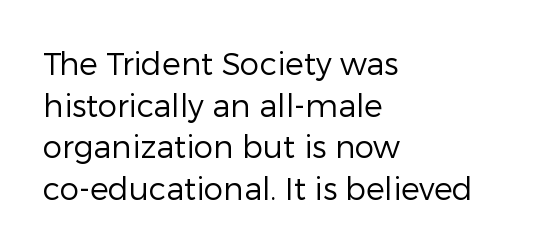
{"serif": "no", "italic": "no", "bold": "no", "weight": "regular", "width": "normal", "stroke_contrast": "low", "x_height": "medium", "monospaced": "no", "underline": "no", "align": "left", "line_spacing": "normal", "line_spacing_ratio": 1.34, "letter_spacing": "normal", "letter_spacing_em": 0.0, "glyph_px": 31}
